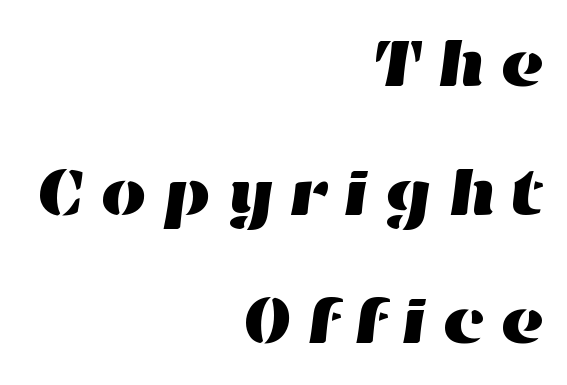
Q: Is the text underlined? A: No.
Q: How is the paragraph aligned? A: Right-aligned.
Q: Is the spacing between letters normal or unusually wide? A: Unusually wide.
Q: Is the spacing between lines tight, normal or loose? A: Loose.
Q: Width (condensed, normal, or wide)? A: Wide.
Q: Stroke contrast? A: High.
Q: x-height? A: Medium.
Q: Monospaced? A: No.
